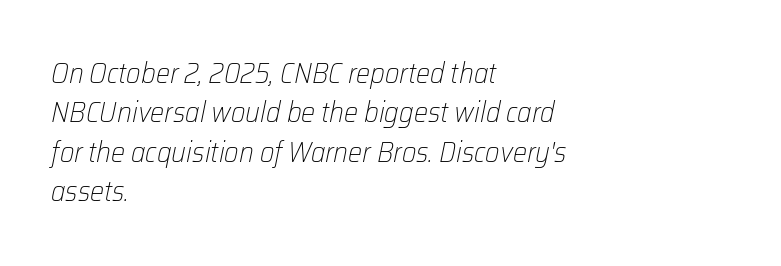
Q: Is the text bold? A: No.
Q: Is the text italic (slanted)? A: Yes, it leans right by about 12 degrees.
Q: Is the text underlined? A: No.
Q: How is the paragraph aligned? A: Left-aligned.
Q: Is the spacing between letters normal or unusually wide? A: Normal.
Q: Is the spacing between lines tight, normal or loose? A: Normal.
Q: Width (condensed, normal, or wide)? A: Normal.
Q: Stroke contrast? A: Low.
Q: x-height? A: Medium.
Q: Monospaced? A: No.
